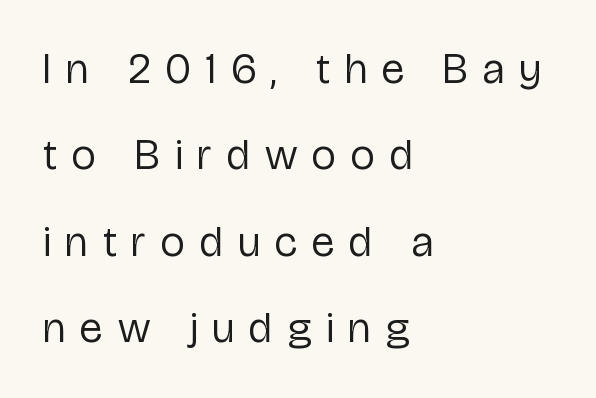
{"serif": "no", "italic": "no", "bold": "no", "weight": "regular", "width": "condensed", "stroke_contrast": "low", "x_height": "medium", "monospaced": "no", "underline": "no", "align": "left", "line_spacing": "loose", "line_spacing_ratio": 2.01, "letter_spacing": "wide", "letter_spacing_em": 0.35, "glyph_px": 43}
